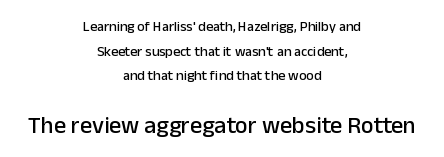
The glyphs are unaccompanied by any horizontal stroke below them. Short and long lines alike share a common midpoint. Does extra space separate the letters? No, they use regular spacing. Posture: vertical. Which chunk is bigger? The second one — the bottom block dwarfs the top.
